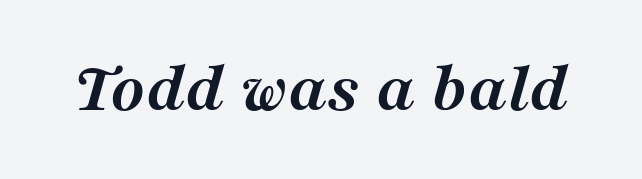
{"serif": "yes", "italic": "yes", "lean": "right", "slant_degrees": 16, "bold": "yes", "weight": "semibold", "width": "normal", "stroke_contrast": "medium", "x_height": "medium", "monospaced": "no", "underline": "no", "letter_spacing": "normal", "letter_spacing_em": 0.0, "glyph_px": 72}
